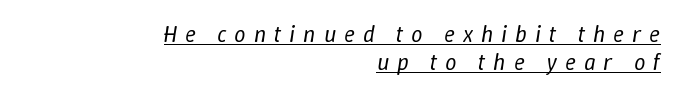
Q: Is the text bold? A: No.
Q: Is the text italic (slanted)? A: Yes, it leans right by about 9 degrees.
Q: Is the text underlined? A: Yes.
Q: How is the paragraph aligned? A: Right-aligned.
Q: Is the spacing between letters normal or unusually wide? A: Unusually wide.
